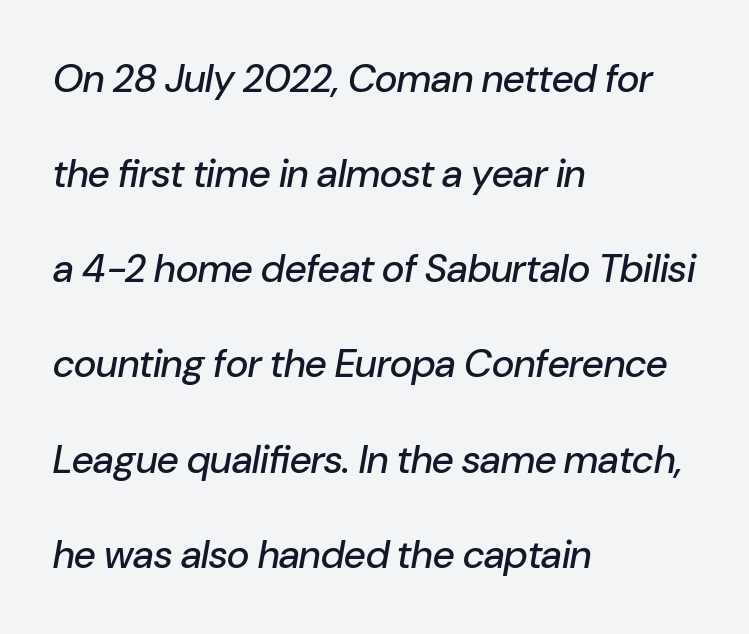
Q: Is the text italic (slanted)? A: Yes, it leans right by about 10 degrees.
Q: Is the text underlined? A: No.
Q: How is the paragraph aligned? A: Left-aligned.
Q: Is the spacing between letters normal or unusually wide? A: Normal.
Q: Is the spacing between lines tight, normal or loose? A: Loose.
Q: Width (condensed, normal, or wide)? A: Normal.
Q: Stroke contrast? A: Low.
Q: x-height? A: Medium.
Q: Monospaced? A: No.
